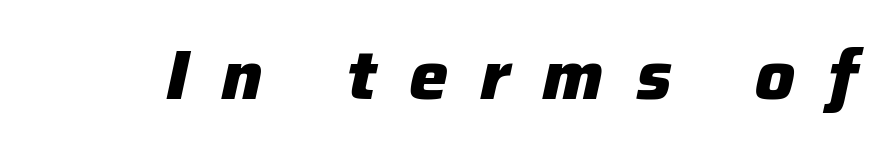
Q: Is the text bold? A: Yes.
Q: Is the text italic (slanted)? A: Yes, it leans right by about 12 degrees.
Q: Is the text underlined? A: No.
Q: Is the spacing between letters normal or unusually wide? A: Unusually wide.
Q: Width (condensed, normal, or wide)? A: Normal.
Q: Stroke contrast? A: Low.
Q: x-height? A: Medium.
Q: Monospaced? A: No.
